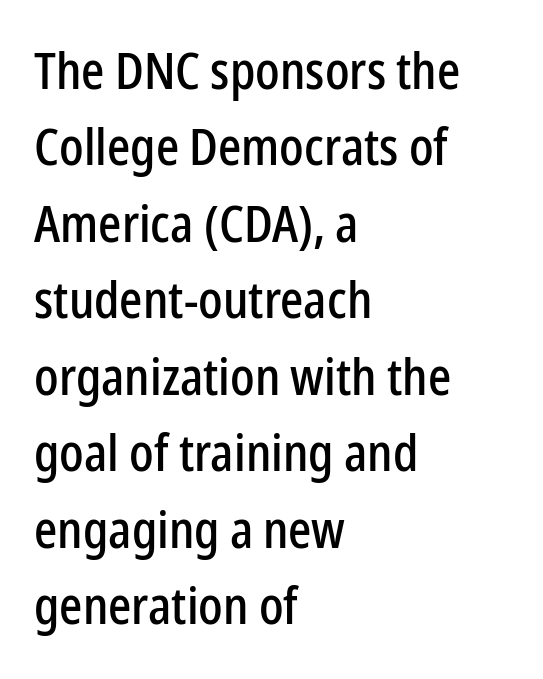
Q: Is the text italic (slanted)? A: No, it is upright.
Q: Is the typeface a serif or a sans-serif typeface? A: Sans-serif.
Q: Is the text underlined? A: No.
Q: How is the paragraph aligned? A: Left-aligned.
Q: Is the spacing between letters normal or unusually wide? A: Normal.
Q: Is the spacing between lines tight, normal or loose? A: Normal.
Q: Width (condensed, normal, or wide)? A: Condensed.
Q: Stroke contrast? A: Low.
Q: x-height? A: Medium.
Q: Monospaced? A: No.
